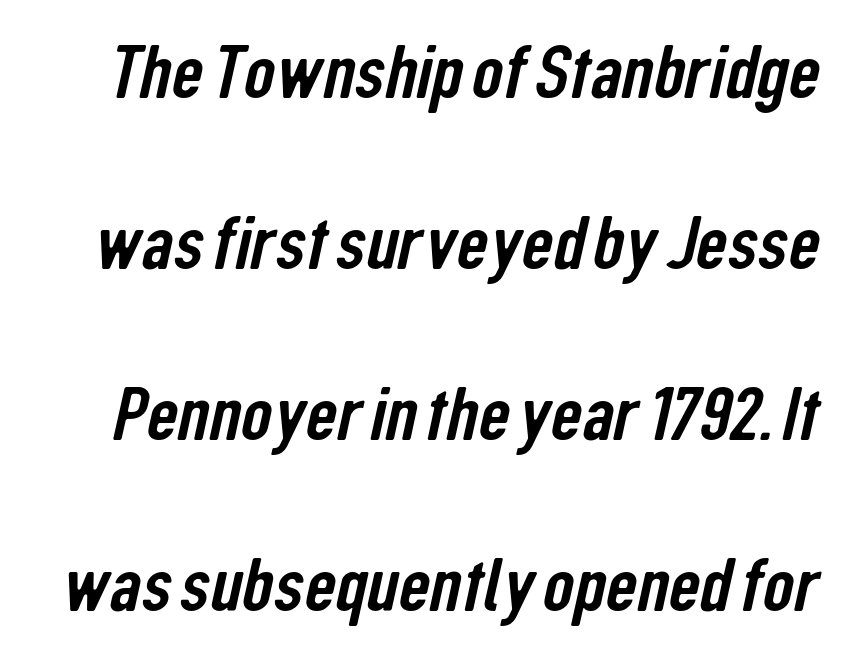
Words float on clear page, feet unadorned. The letters advance in unequal steps, a hallmark of proportional type. Is this a sans? Yes — the strokes have no serifs. In terms of leading, this rendering errs on the spacious side. The gaps between neighbouring characters are ordinary and unremarkable.
